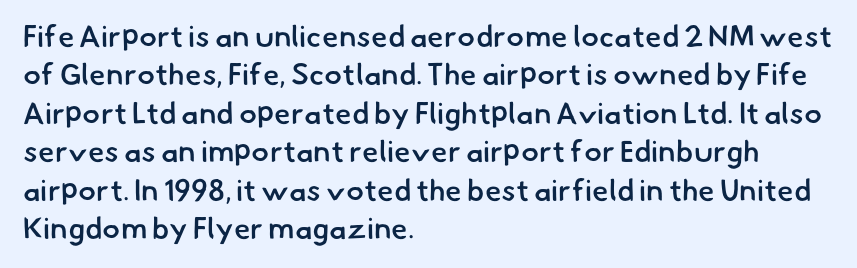
{"serif": "no", "bold": "semi", "weight": "semibold", "width": "normal", "stroke_contrast": "low", "x_height": "small", "monospaced": "no", "underline": "no", "align": "left", "line_spacing": "normal", "line_spacing_ratio": 1.28, "letter_spacing": "normal", "letter_spacing_em": 0.0, "glyph_px": 30}
